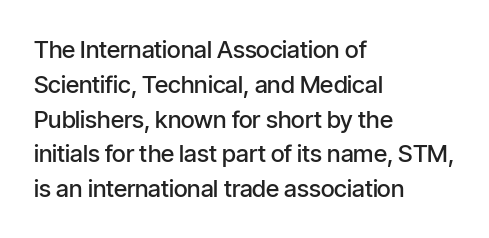
Q: Is the text bold? A: Semi-bold.
Q: Is the text italic (slanted)? A: No, it is upright.
Q: Is the text underlined? A: No.
Q: How is the paragraph aligned? A: Left-aligned.
Q: Is the spacing between letters normal or unusually wide? A: Normal.
Q: Is the spacing between lines tight, normal or loose? A: Normal.
